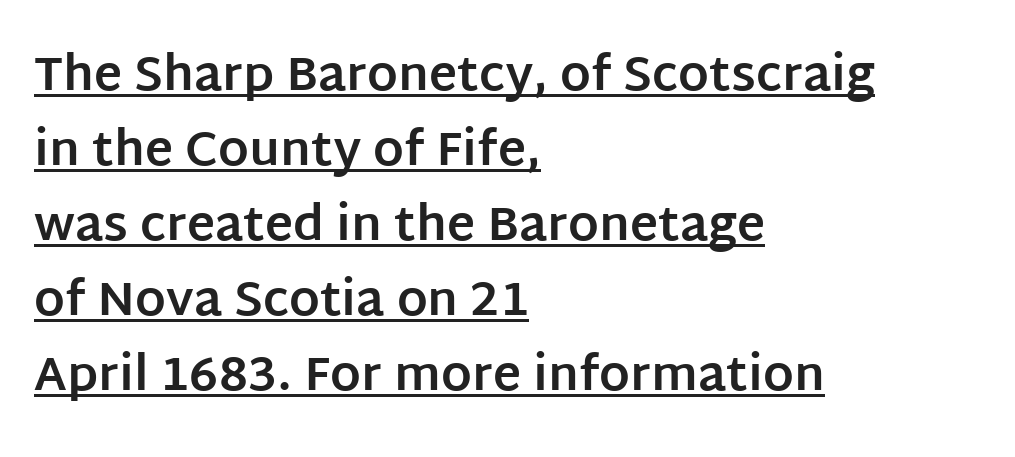
Q: Is the text bold? A: Yes.
Q: Is the text italic (slanted)? A: No, it is upright.
Q: Is the typeface a serif or a sans-serif typeface? A: Sans-serif.
Q: Is the text underlined? A: Yes.
Q: How is the paragraph aligned? A: Left-aligned.
Q: Is the spacing between letters normal or unusually wide? A: Normal.
Q: Is the spacing between lines tight, normal or loose? A: Normal.
Q: Width (condensed, normal, or wide)? A: Normal.
Q: Stroke contrast? A: Low.
Q: x-height? A: Large.
Q: Monospaced? A: No.
